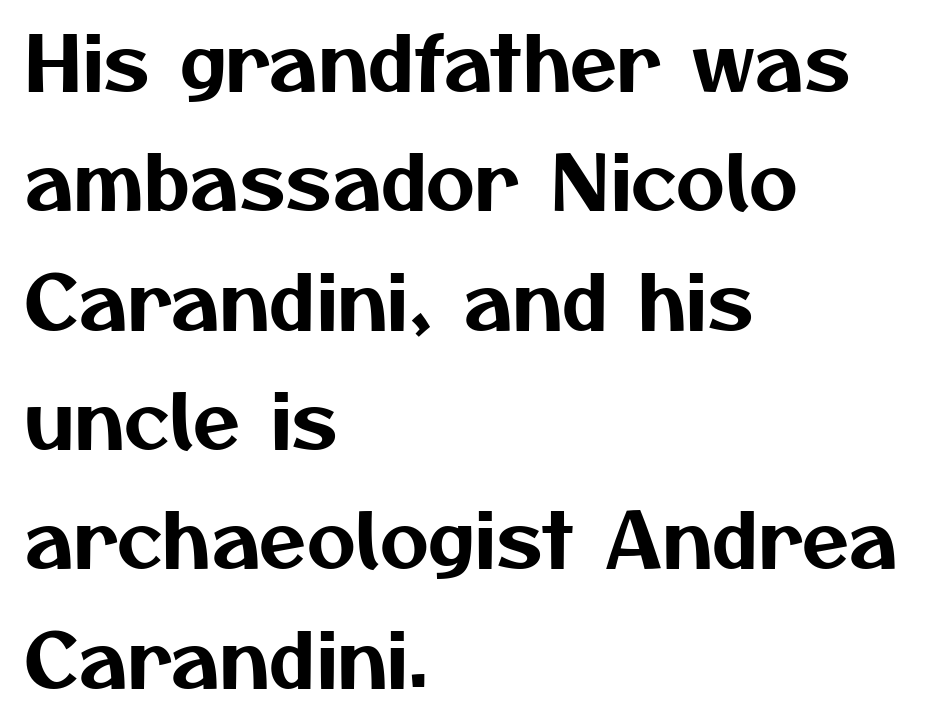
The image shows 76 px sans-serif type; set left-aligned, normal line spacing (1.57x), normal letter spacing, not underlined; medium stroke contrast and a medium x-height.
